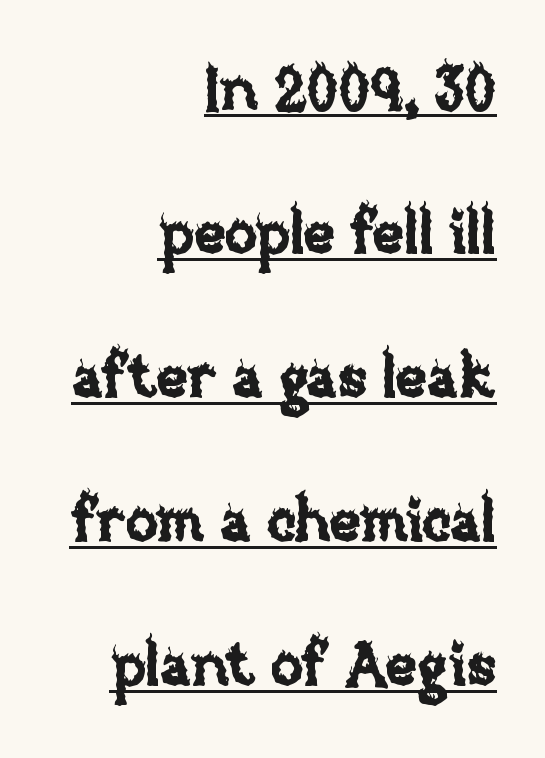
The image shows 60 px text type, upright; set right-aligned, loose line spacing (2.4x), normal letter spacing, underlined; low stroke contrast and a large x-height.
